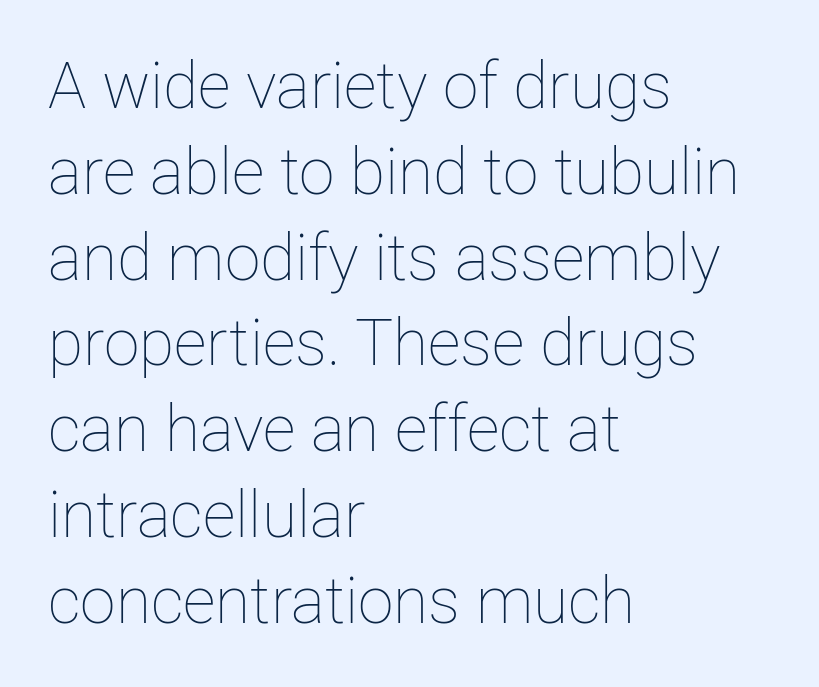
{"italic": "no", "bold": "no", "weight": "thin", "width": "normal", "stroke_contrast": "low", "x_height": "medium", "monospaced": "no", "underline": "no", "align": "left", "line_spacing": "normal", "line_spacing_ratio": 1.34, "letter_spacing": "normal", "letter_spacing_em": 0.0, "glyph_px": 64}
